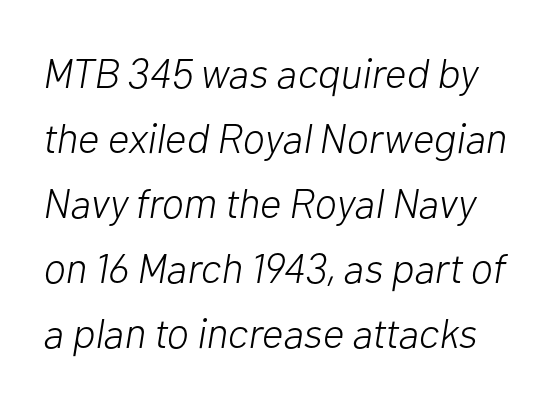
{"italic": "yes", "lean": "right", "slant_degrees": 10, "bold": "no", "weight": "light", "width": "normal", "stroke_contrast": "low", "x_height": "medium", "monospaced": "no", "underline": "no", "line_spacing": "normal", "line_spacing_ratio": 1.55, "letter_spacing": "normal", "letter_spacing_em": 0.0, "glyph_px": 42}
